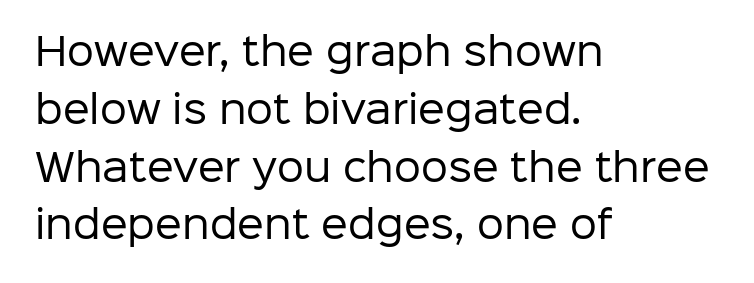
The passage shown is typed in a proportional face where columns would drift. Line starts are locked; line ends wander. The passage shown has conventional tracking throughout. Does the type have serifs? No, each stem ends abruptly. Is there much room between lines? A standard amount, neither cramped nor airy.
